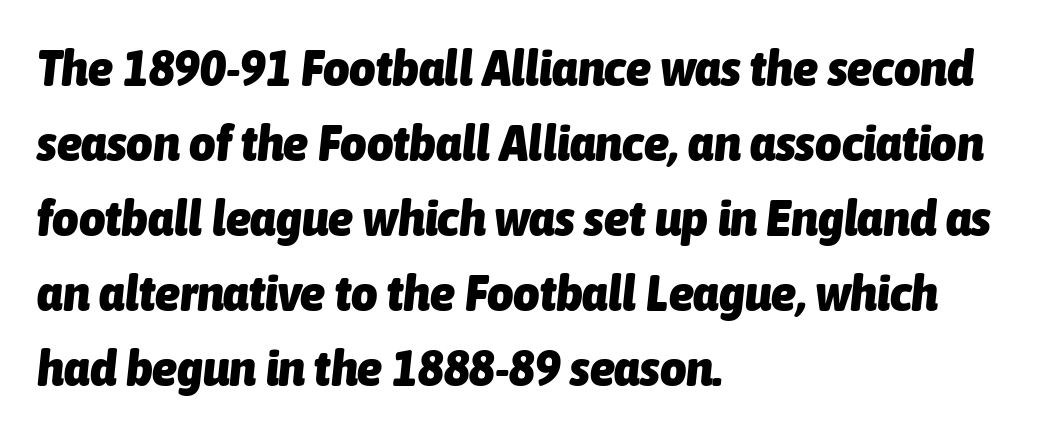
{"italic": "yes", "lean": "right", "slant_degrees": 6, "bold": "yes", "weight": "heavy", "width": "condensed", "stroke_contrast": "low", "x_height": "medium", "monospaced": "no", "underline": "no", "align": "left", "line_spacing": "normal", "line_spacing_ratio": 1.47, "letter_spacing": "normal", "letter_spacing_em": 0.0, "glyph_px": 51}
